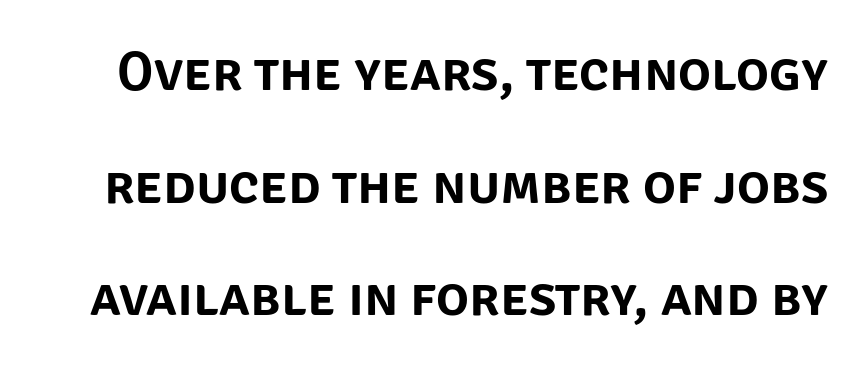
The image shows 55 px sans-serif type, upright; set loose line spacing (2.05x), normal letter spacing, not underlined; low stroke contrast and a large x-height.
